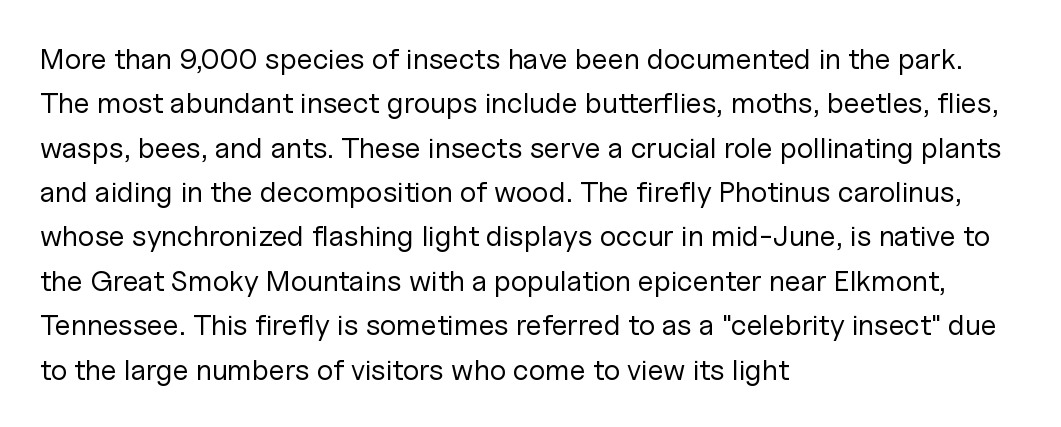
Horizontal alignment here is leftward, the default for most running prose. The font's upright variant was chosen for this text. Quick note: underline off. How are the letters spaced? Ordinarily, with no added tracking. Character widths vary here, with narrow letters taking less room than wide ones.
